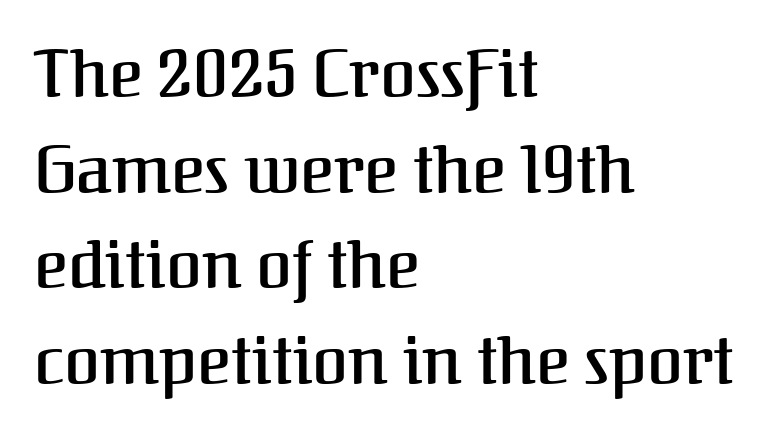
Q: Is the text italic (slanted)? A: No, it is upright.
Q: Is the typeface a serif or a sans-serif typeface? A: Serif.
Q: Is the text underlined? A: No.
Q: How is the paragraph aligned? A: Left-aligned.
Q: Is the spacing between letters normal or unusually wide? A: Normal.
Q: Is the spacing between lines tight, normal or loose? A: Normal.
Q: Width (condensed, normal, or wide)? A: Normal.
Q: Stroke contrast? A: Medium.
Q: x-height? A: Medium.
Q: Monospaced? A: No.
